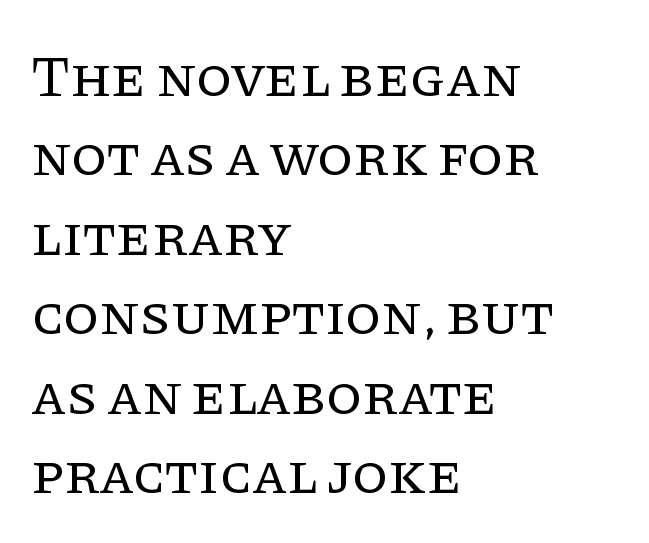
Q: Is the text bold? A: No.
Q: Is the text italic (slanted)? A: No, it is upright.
Q: Is the typeface a serif or a sans-serif typeface? A: Serif.
Q: Is the text underlined? A: No.
Q: How is the paragraph aligned? A: Left-aligned.
Q: Is the spacing between letters normal or unusually wide? A: Normal.
Q: Is the spacing between lines tight, normal or loose? A: Normal.
Q: Width (condensed, normal, or wide)? A: Normal.
Q: Stroke contrast? A: Low.
Q: x-height? A: Large.
Q: Monospaced? A: No.
